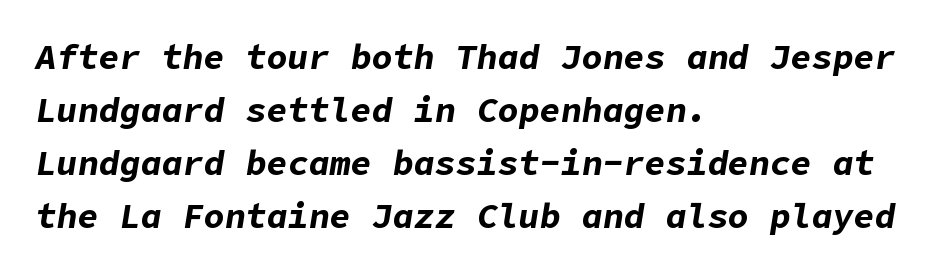
Compared with typical body copy, the letter spacing here is the same. Does the copy run flush right? No — it runs flush left. Observe the lean: these are italic letterforms. The leading is moderate, giving the passage an even texture. Only glyphs here, with clear space below each row.
